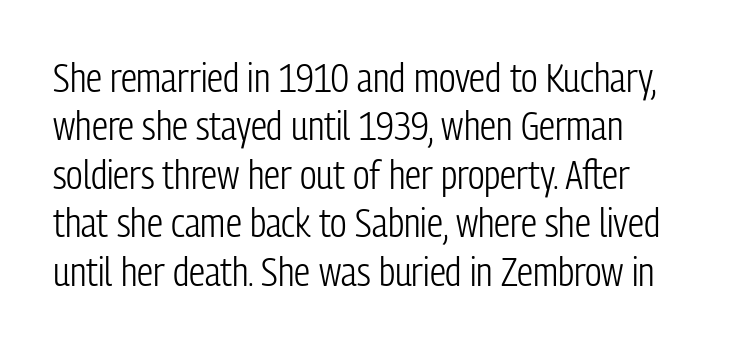
Q: Is the text bold? A: No.
Q: Is the text italic (slanted)? A: No, it is upright.
Q: Is the typeface a serif or a sans-serif typeface? A: Sans-serif.
Q: Is the text underlined? A: No.
Q: Is the spacing between letters normal or unusually wide? A: Normal.
Q: Width (condensed, normal, or wide)? A: Condensed.
Q: Stroke contrast? A: Low.
Q: x-height? A: Medium.
Q: Monospaced? A: No.
